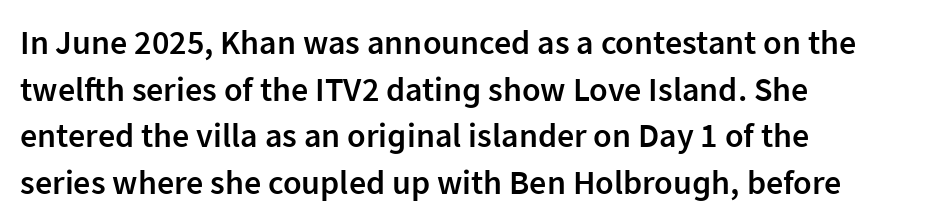
The image shows 34 px semibold sans-serif type, upright; set left-aligned, normal line spacing (1.37x), normal letter spacing, not underlined; low stroke contrast and a medium x-height.
